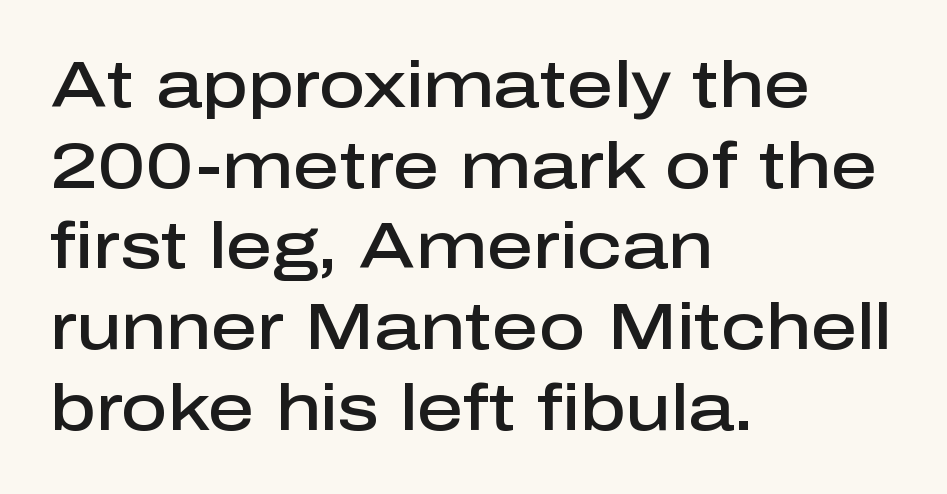
Q: Is the text bold? A: Semi-bold.
Q: Is the text italic (slanted)? A: No, it is upright.
Q: Is the typeface a serif or a sans-serif typeface? A: Sans-serif.
Q: Is the text underlined? A: No.
Q: How is the paragraph aligned? A: Left-aligned.
Q: Is the spacing between letters normal or unusually wide? A: Normal.
Q: Is the spacing between lines tight, normal or loose? A: Normal.
Q: Width (condensed, normal, or wide)? A: Normal.
Q: Stroke contrast? A: Low.
Q: x-height? A: Medium.
Q: Monospaced? A: No.
